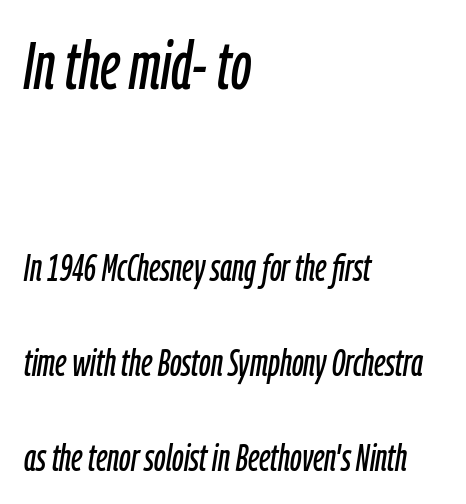
What stands out about the letter spacing? Nothing — it is the standard amount. Beneath every word, the page is bare. These lines stand farther apart than default settings would place them. Horizontally, the lines are justified to the leading edge only. The typography opts for an oblique posture over an upright one.
